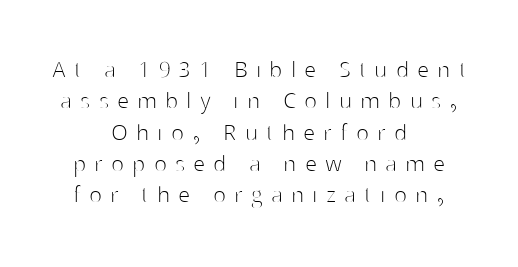
The image shows 27 px text type, upright; set centered, line spacing 1.16x, unusually wide letter spacing (+0.31 em), not underlined.
